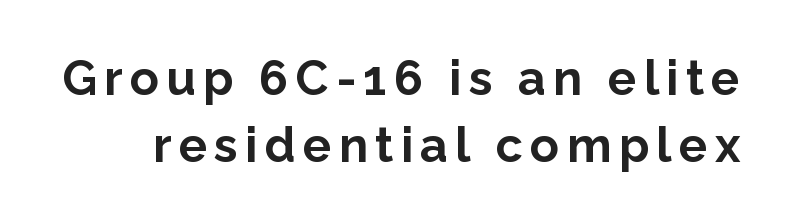
Q: Is the text bold? A: Yes.
Q: Is the text italic (slanted)? A: No, it is upright.
Q: Is the typeface a serif or a sans-serif typeface? A: Sans-serif.
Q: Is the text underlined? A: No.
Q: Is the spacing between lines tight, normal or loose? A: Normal.
Q: Width (condensed, normal, or wide)? A: Normal.
Q: Stroke contrast? A: Low.
Q: x-height? A: Medium.
Q: Monospaced? A: No.
